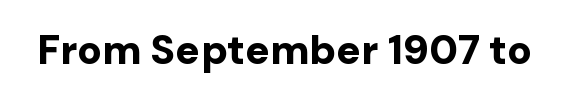
{"serif": "no", "italic": "no", "bold": "yes", "weight": "bold", "width": "normal", "stroke_contrast": "low", "x_height": "medium", "monospaced": "no", "underline": "no", "letter_spacing": "normal", "letter_spacing_em": 0.0, "glyph_px": 41}
